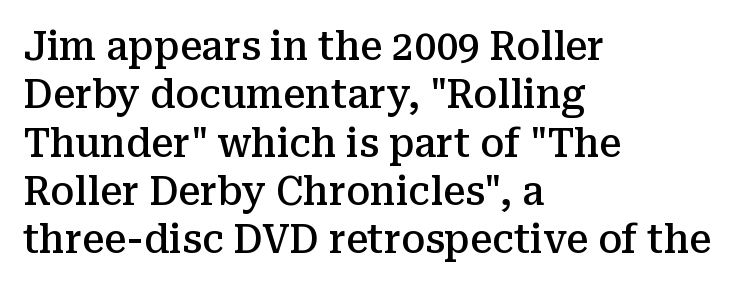
Does the type have serifs? Yes, each stem ends in a small foot. Ascenders rise straight up at ninety degrees. A classic flush-left, rag-right setting is used for this passage. A clean baseline with only descenders dipping below it. Summary of weight: moderately heavy, a semibold. Honestly, the letter spacing is just normal — you wouldn't notice it.
